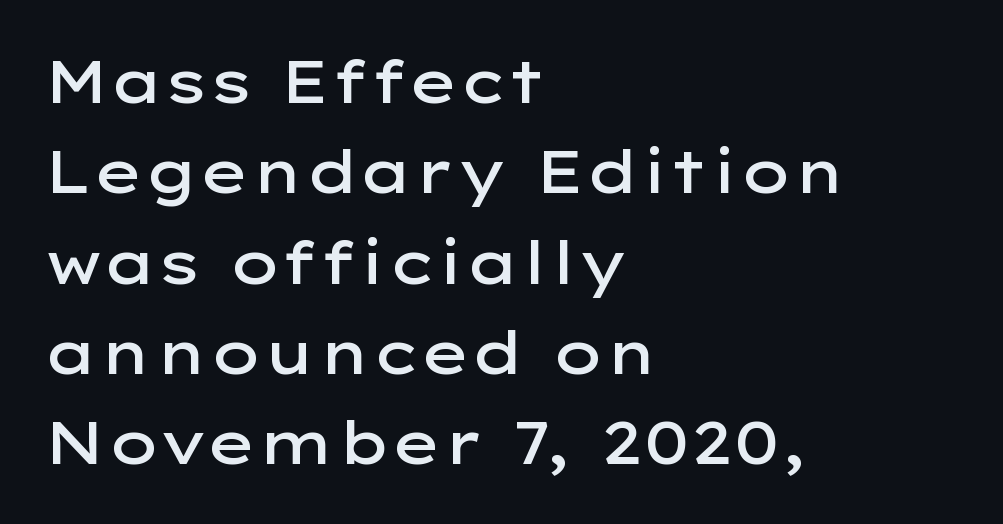
This sample keeps an unexceptional amount of space between lines. These lines are rendered in a variable-pitch font. Anything drawn beneath the words? Only blank space. The designer went with a sans here, leaving each stem footless. The sample has been set in demibold, a notch under bold. The rendering keeps characters at their native spacing.
